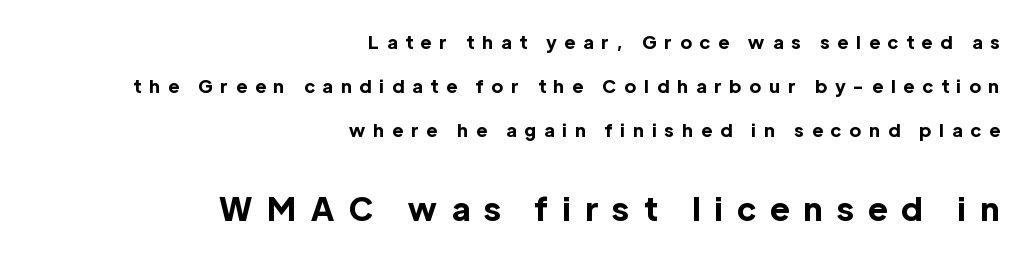
You could not count columns in this text — the font is proportionally spaced. The letters stand straight up with perfectly vertical stems. The letters in the lower block stand taller than those in the block above. Here the glyphs are tracked loosely, breaking word shapes into spaced letters.
